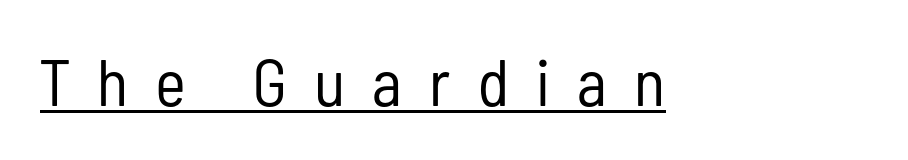
The image shows 66 px regular-weight, condensed sans-serif type, upright; set unusually wide letter spacing (+0.41 em), underlined; low stroke contrast and a medium x-height.
